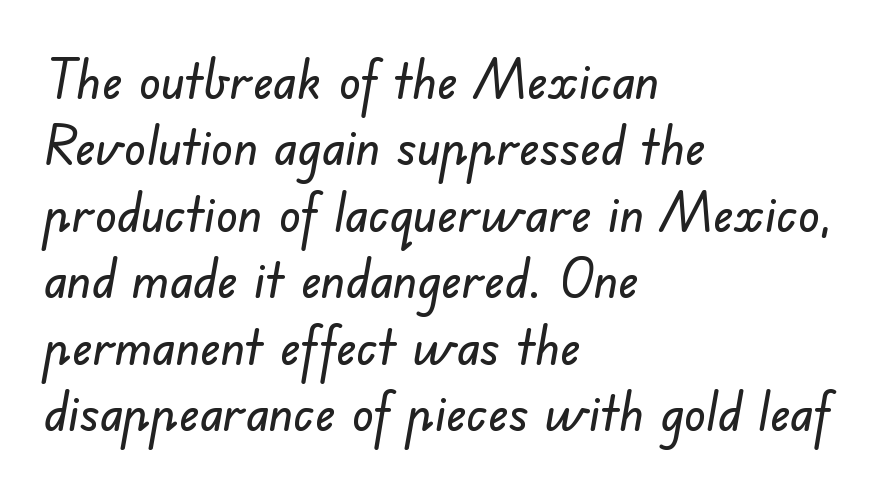
Character widths vary here, with narrow letters taking less room than wide ones. The paragraph shown leans on its left margin. Glance below the letters and you will spot only blank space. Characters follow at the spacing the type designer built in. The rendering shows plain stroke endings on the letterforms — a sans-serif design.
